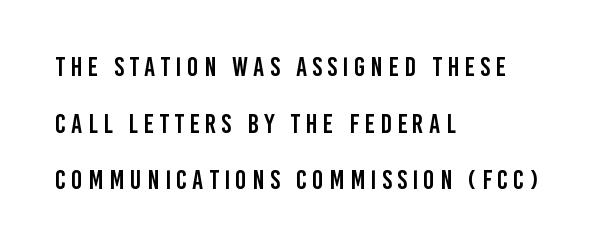
The image shows 27 px text type, upright; set left-aligned, loose line spacing (2.1x), unusually wide letter spacing (+0.2 em), not underlined.
